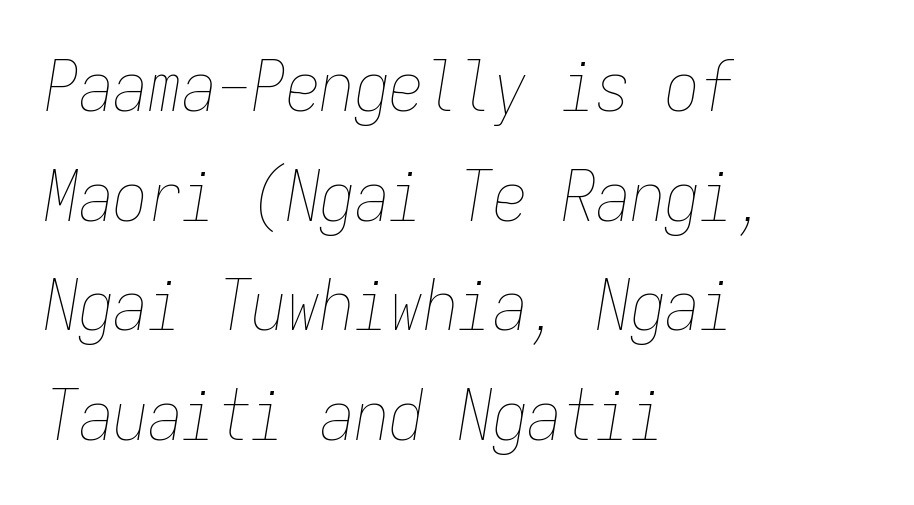
The image shows 69 px thin, condensed type, italic (leaning right), monospaced; set left-aligned, normal line spacing (1.59x), normal letter spacing, not underlined; low stroke contrast and a medium x-height.
